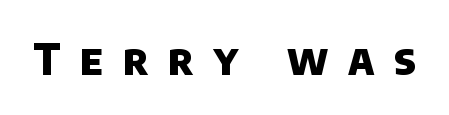
Compared with typical body copy, the letter spacing here is much looser. This sample has the flowing, uneven cadence of proportional lettering. Rule under the text: the space is simply empty. Regarding serifs, this sample does without them. Caption: bold face, heavy strokes.
